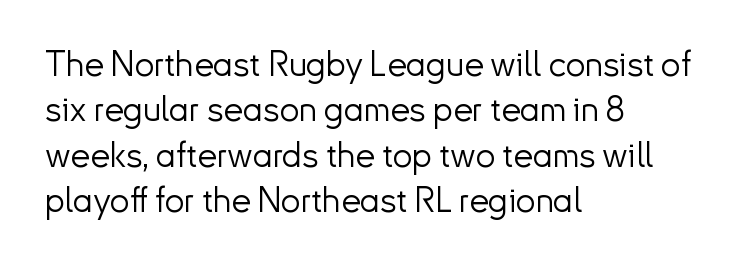
Q: Is the text bold? A: No.
Q: Is the text italic (slanted)? A: No, it is upright.
Q: Is the typeface a serif or a sans-serif typeface? A: Sans-serif.
Q: Is the text underlined? A: No.
Q: How is the paragraph aligned? A: Left-aligned.
Q: Is the spacing between letters normal or unusually wide? A: Normal.
Q: Is the spacing between lines tight, normal or loose? A: Normal.
Q: Width (condensed, normal, or wide)? A: Normal.
Q: Stroke contrast? A: Low.
Q: x-height? A: Small.
Q: Monospaced? A: No.
